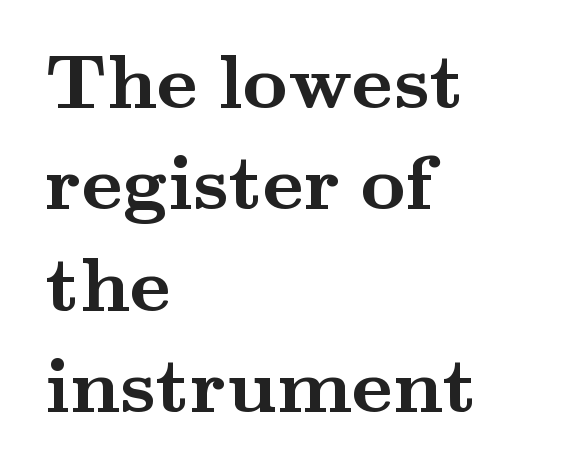
The ragged edge is on the right, which tells us the setting is flush left. Does the weight exceed regular? Yes, all the way to bold. Only glyphs here, with clear space below each row. Does extra space separate the letters? No, they use regular spacing. Character widths vary here, with narrow letters taking less room than wide ones. Rendered with straight, roman letterforms.
